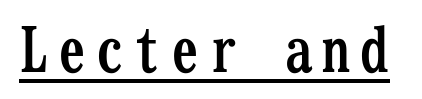
Q: Is the text bold? A: Yes.
Q: Is the text italic (slanted)? A: No, it is upright.
Q: Is the typeface a serif or a sans-serif typeface? A: Serif.
Q: Is the text underlined? A: Yes.
Q: Width (condensed, normal, or wide)? A: Condensed.
Q: Stroke contrast? A: Low.
Q: x-height? A: Medium.
Q: Monospaced? A: Yes.
